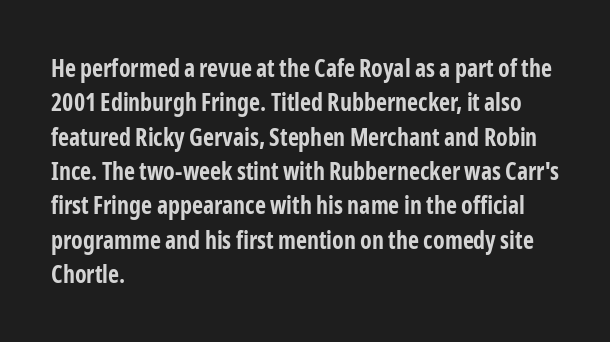
The passage shown is emphatically bold. The space directly below the letters is spotless. Italic? Not at all — the glyphs are vertical. The block of text has a typical density, with ordinary space between rows.
